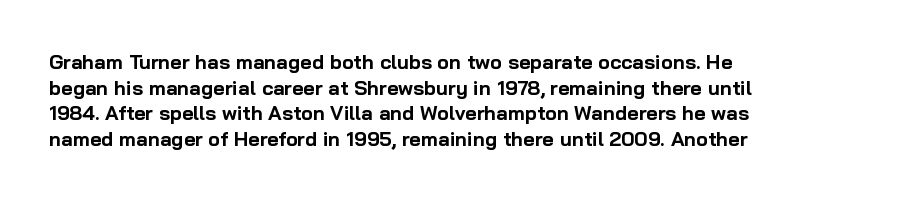
The letters stand straight up with perfectly vertical stems. The space directly below the letters is spotless. Letter spacing: default. Bold? Absolutely — the strokes are thick and heavy. The leading is moderate, giving the passage an even texture. The lines in this sample share a left origin and differ only in where they stop.
